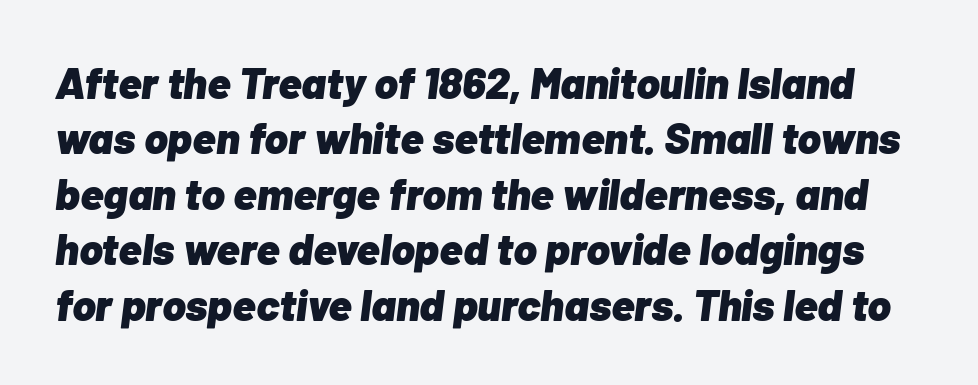
Q: Is the text bold? A: Yes.
Q: Is the text italic (slanted)? A: Yes, it leans right by about 7 degrees.
Q: Is the text underlined? A: No.
Q: Is the spacing between letters normal or unusually wide? A: Normal.
Q: Is the spacing between lines tight, normal or loose? A: Normal.
Q: Width (condensed, normal, or wide)? A: Normal.
Q: Stroke contrast? A: Low.
Q: x-height? A: Medium.
Q: Monospaced? A: No.
